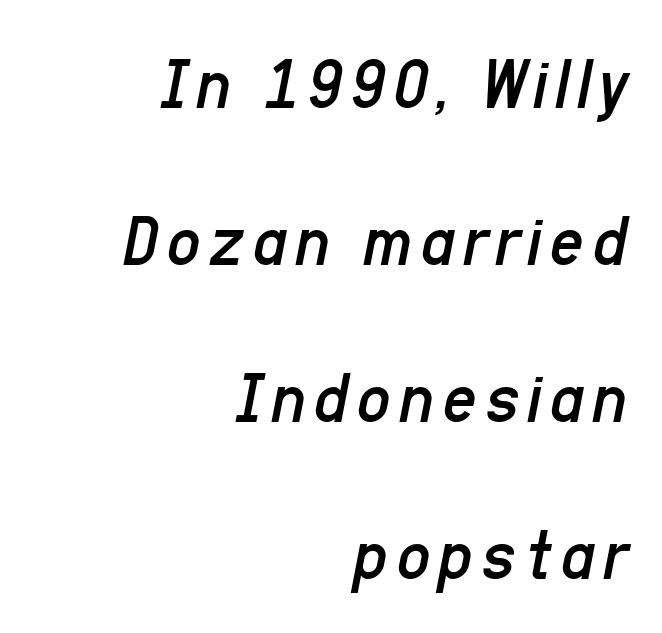
Q: Is the text bold? A: No.
Q: Is the text italic (slanted)? A: Yes, it leans right by about 11 degrees.
Q: Is the text underlined? A: No.
Q: How is the paragraph aligned? A: Right-aligned.
Q: Is the spacing between lines tight, normal or loose? A: Loose.
Q: Width (condensed, normal, or wide)? A: Condensed.
Q: Stroke contrast? A: Low.
Q: x-height? A: Medium.
Q: Monospaced? A: No.
